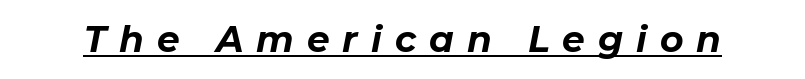
{"italic": "yes", "lean": "right", "slant_degrees": 11, "bold": "yes", "weight": "bold", "width": "normal", "stroke_contrast": "low", "x_height": "medium", "monospaced": "no", "underline": "yes", "letter_spacing": "wide", "letter_spacing_em": 0.36, "glyph_px": 36}
